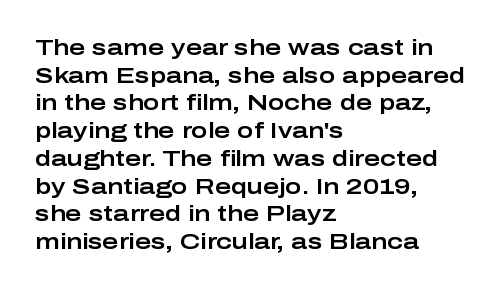
The image shows 22 px text type, upright; set left-aligned, normal line spacing (1.26x), normal letter spacing, not underlined.
